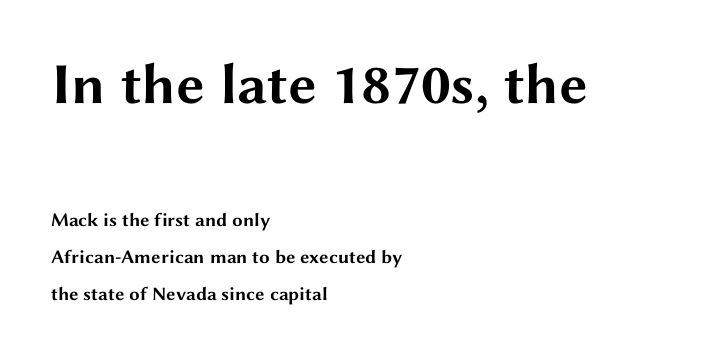
Q: Is the text bold? A: Yes.
Q: Is the text italic (slanted)? A: No, it is upright.
Q: Is the typeface a serif or a sans-serif typeface? A: Sans-serif.
Q: Is the text underlined? A: No.
Q: How is the paragraph aligned? A: Left-aligned.
Q: Is the spacing between letters normal or unusually wide? A: Normal.
Q: Is the spacing between lines tight, normal or loose? A: Loose.
Q: Which block of text is set in a larger size, the first (top) or the second (bottom)? A: The first (top) one.
Q: Width (condensed, normal, or wide)? A: Wide.
Q: Stroke contrast? A: Medium.
Q: x-height? A: Medium.
Q: Monospaced? A: No.
